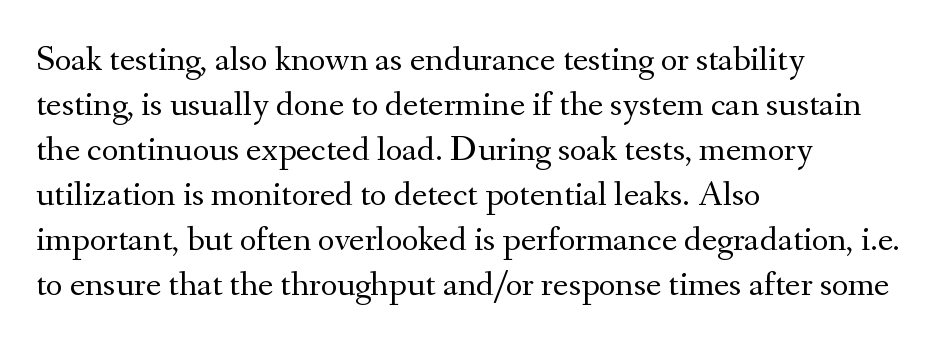
Q: Is the text bold? A: No.
Q: Is the text italic (slanted)? A: No, it is upright.
Q: Is the typeface a serif or a sans-serif typeface? A: Serif.
Q: Is the text underlined? A: No.
Q: How is the paragraph aligned? A: Left-aligned.
Q: Is the spacing between letters normal or unusually wide? A: Normal.
Q: Is the spacing between lines tight, normal or loose? A: Normal.
Q: Width (condensed, normal, or wide)? A: Normal.
Q: Stroke contrast? A: Medium.
Q: x-height? A: Small.
Q: Monospaced? A: No.
